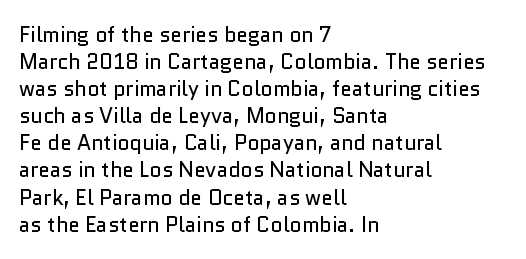
The passage shown is not underscored anywhere. Summary of vertical rhythm: regular, with standard interline spacing. The rag falls on the right side of this text block. Notice how the stems are strictly vertical — no italics here. Vertical stems look standard width or narrower in stroke.
